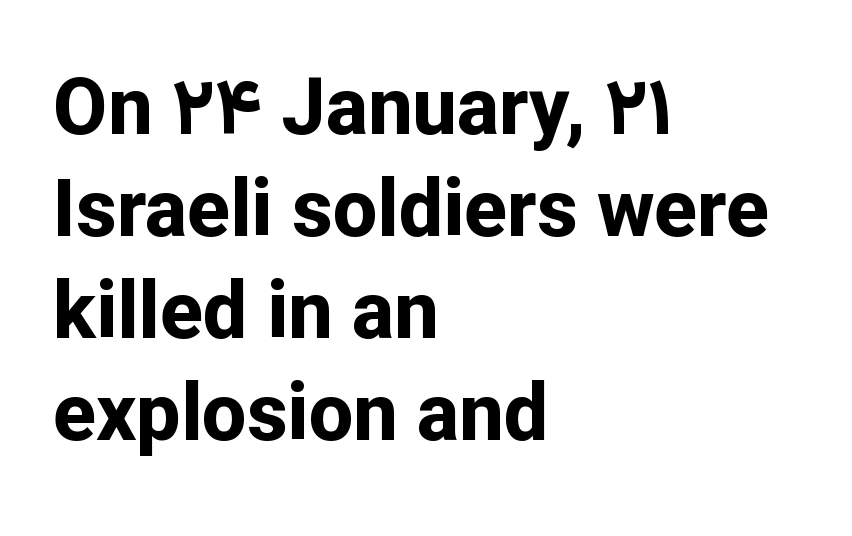
Q: Is the text bold? A: Yes.
Q: Is the text italic (slanted)? A: No, it is upright.
Q: Is the typeface a serif or a sans-serif typeface? A: Sans-serif.
Q: Is the text underlined? A: No.
Q: How is the paragraph aligned? A: Left-aligned.
Q: Is the spacing between letters normal or unusually wide? A: Normal.
Q: Is the spacing between lines tight, normal or loose? A: Normal.
Q: Width (condensed, normal, or wide)? A: Normal.
Q: Stroke contrast? A: Low.
Q: x-height? A: Medium.
Q: Monospaced? A: No.
